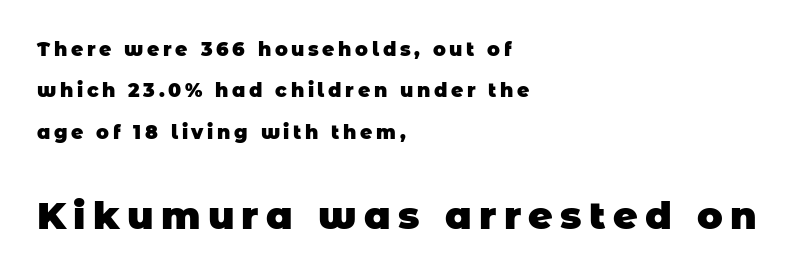
{"serif": "no", "bold": "yes", "weight": "heavy", "width": "normal", "stroke_contrast": "low", "x_height": "large", "monospaced": "no", "underline": "no", "align": "left", "line_spacing": "loose", "line_spacing_ratio": 2.18, "larger_block": "second", "size_ratio": 2.0, "glyph_px": 38}
